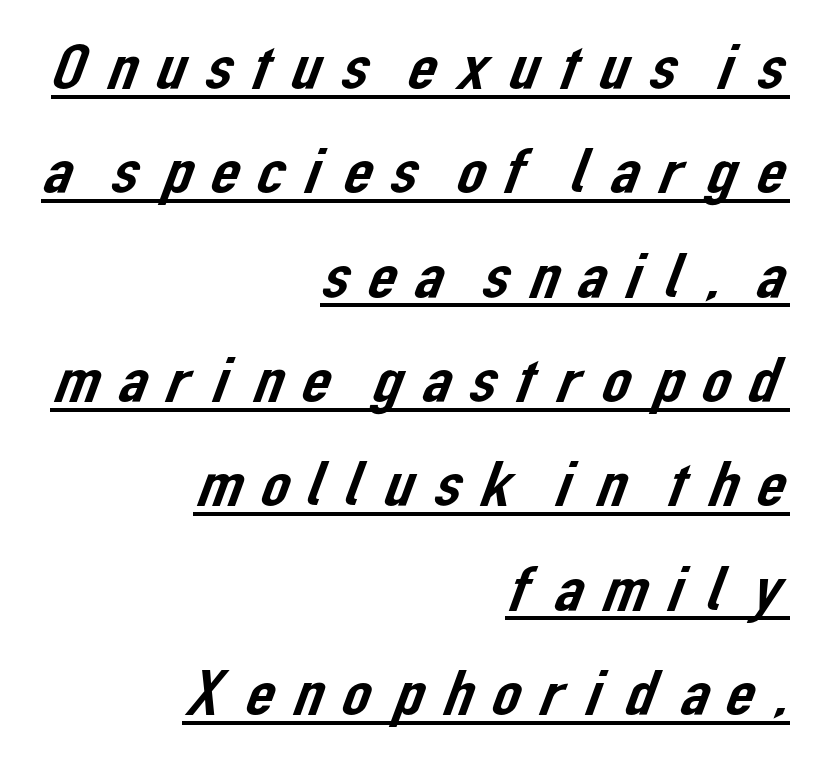
{"serif": "no", "width": "normal", "stroke_contrast": "low", "x_height": "medium", "monospaced": "no", "underline": "yes", "align": "right", "line_spacing": "normal", "line_spacing_ratio": 1.63, "glyph_px": 64}
